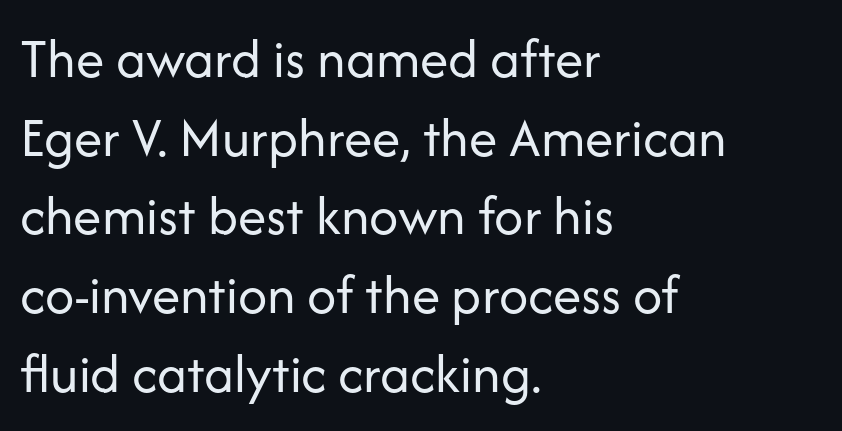
{"serif": "no", "italic": "no", "bold": "no", "weight": "regular", "width": "normal", "stroke_contrast": "low", "x_height": "medium", "monospaced": "no", "underline": "no", "align": "left", "line_spacing": "normal", "line_spacing_ratio": 1.38, "letter_spacing": "normal", "letter_spacing_em": 0.0, "glyph_px": 57}
